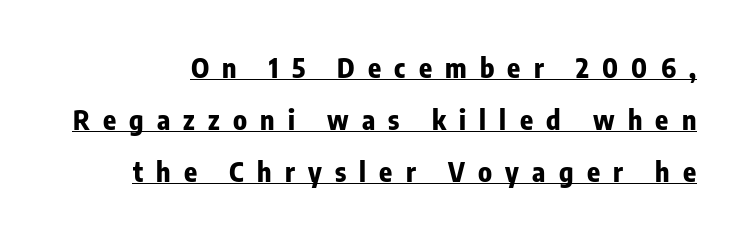
{"italic": "no", "bold": "yes", "underline": "yes", "line_spacing": "loose", "line_spacing_ratio": 1.92, "letter_spacing": "wide", "letter_spacing_em": 0.49, "glyph_px": 27}
